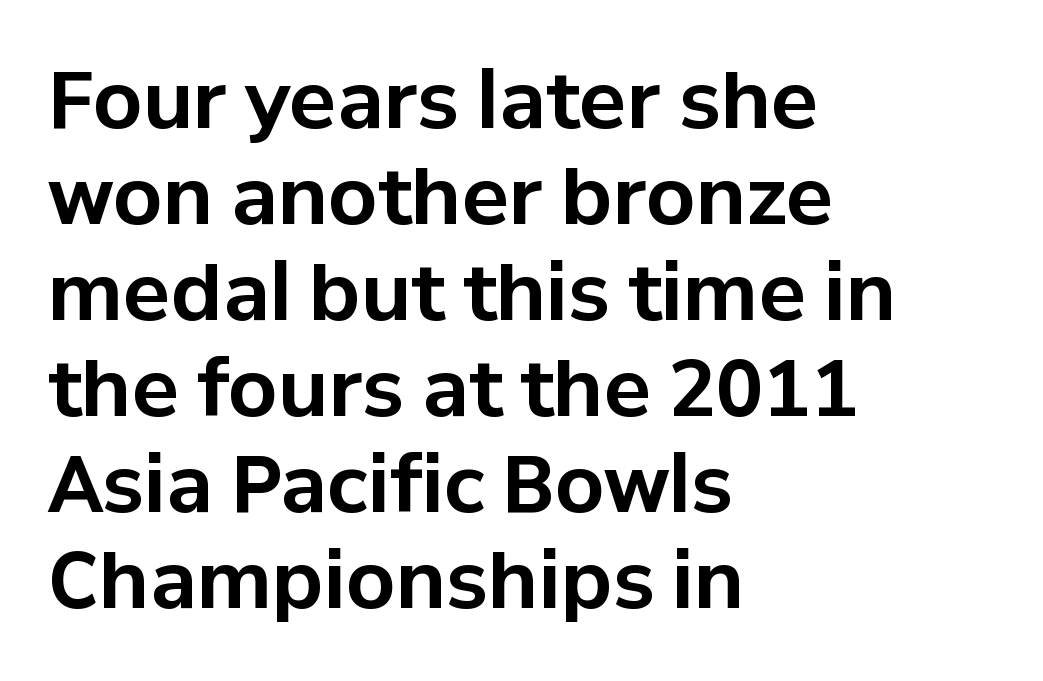
{"serif": "no", "italic": "no", "bold": "yes", "weight": "bold", "width": "normal", "stroke_contrast": "low", "x_height": "medium", "monospaced": "no", "underline": "no", "align": "left", "line_spacing_ratio": 1.23, "letter_spacing": "normal", "letter_spacing_em": 0.0, "glyph_px": 78}
